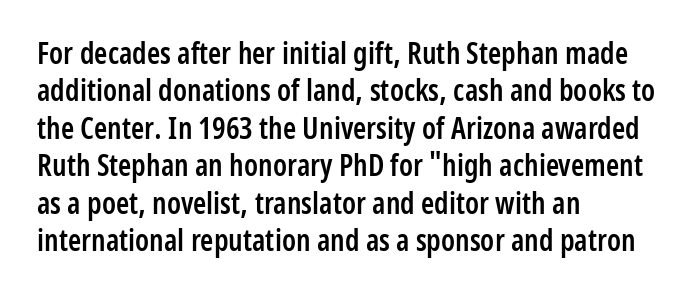
Type style note: lacks serifs. The space between consecutive lines is moderate. A roman cut, with each character standing at attention. You could not count columns in this text — the font is proportionally spaced. The glyphs have the mass of a demibold cut, below bold. Notice how the passage keeps a crisp vertical edge on the left only.
